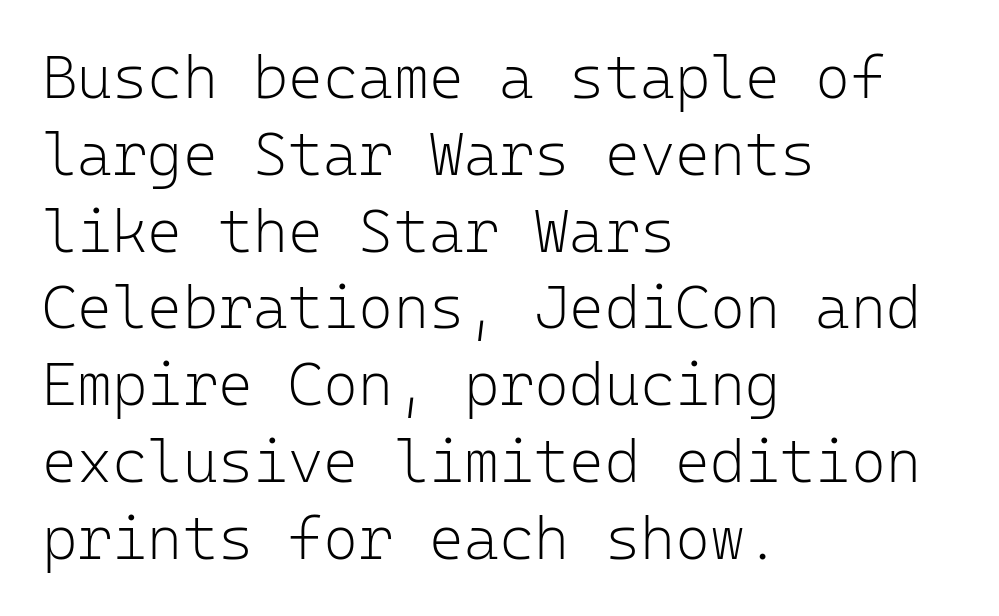
The image shows 60 px light sans-serif type, upright, monospaced; set left-aligned, normal line spacing (1.28x), normal letter spacing, not underlined; low stroke contrast and a medium x-height.
